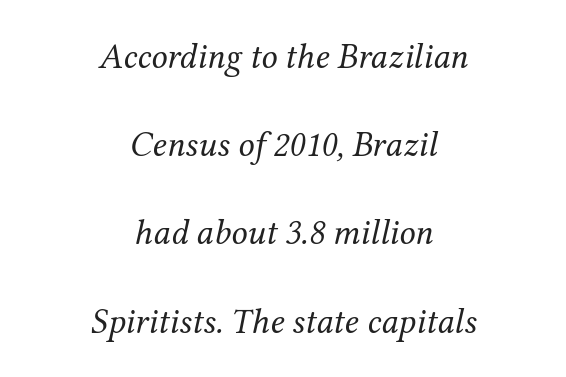
Q: Is the text bold? A: No.
Q: Is the text italic (slanted)? A: Yes, it leans right by about 12 degrees.
Q: Is the typeface a serif or a sans-serif typeface? A: Serif.
Q: Is the text underlined? A: No.
Q: How is the paragraph aligned? A: Centered.
Q: Is the spacing between letters normal or unusually wide? A: Normal.
Q: Is the spacing between lines tight, normal or loose? A: Loose.
Q: Width (condensed, normal, or wide)? A: Normal.
Q: Stroke contrast? A: Medium.
Q: x-height? A: Medium.
Q: Monospaced? A: No.
